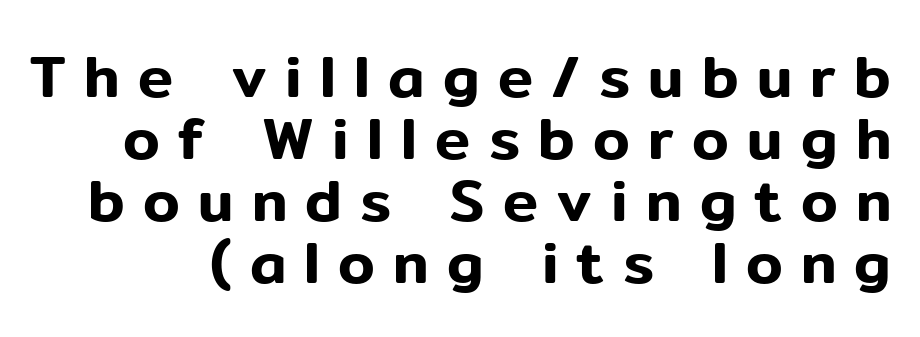
Q: Is the text italic (slanted)? A: No, it is upright.
Q: Is the typeface a serif or a sans-serif typeface? A: Sans-serif.
Q: Is the text underlined? A: No.
Q: Is the spacing between letters normal or unusually wide? A: Unusually wide.
Q: Is the spacing between lines tight, normal or loose? A: Tight.
Q: Width (condensed, normal, or wide)? A: Normal.
Q: Stroke contrast? A: Low.
Q: x-height? A: Medium.
Q: Monospaced? A: No.
